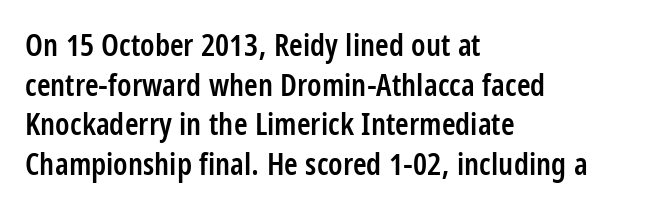
Q: Is the text bold? A: Semi-bold.
Q: Is the text italic (slanted)? A: No, it is upright.
Q: Is the typeface a serif or a sans-serif typeface? A: Sans-serif.
Q: Is the text underlined? A: No.
Q: How is the paragraph aligned? A: Left-aligned.
Q: Is the spacing between letters normal or unusually wide? A: Normal.
Q: Is the spacing between lines tight, normal or loose? A: Normal.
Q: Width (condensed, normal, or wide)? A: Condensed.
Q: Stroke contrast? A: Low.
Q: x-height? A: Large.
Q: Monospaced? A: No.
